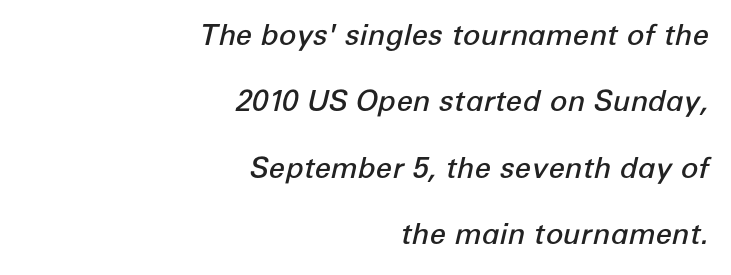
{"italic": "yes", "lean": "right", "slant_degrees": 12, "bold": "semi", "weight": "semibold", "width": "normal", "stroke_contrast": "low", "x_height": "medium", "monospaced": "no", "underline": "no", "align": "right", "line_spacing": "loose", "line_spacing_ratio": 2.29, "letter_spacing": "normal", "letter_spacing_em": 0.0, "glyph_px": 29}
